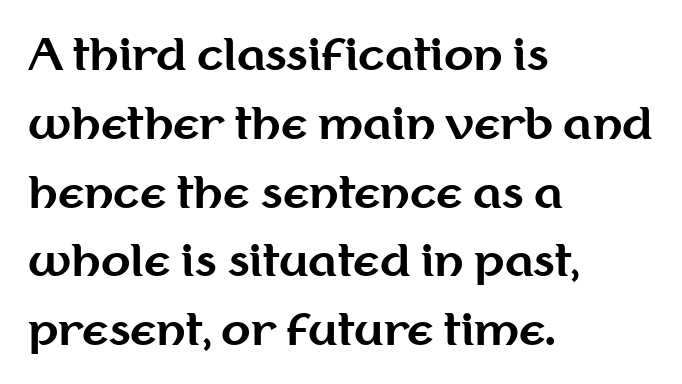
Grotesque or geometric, the face here clearly has no serifs. How would I describe the line gaps? Plain and ordinary. The specimen reads as upright at a glance. Plenty of ink on the page — the face is bold. The type is set solid horizontally, with unmodified tracking. The glyphs are unaccompanied by any horizontal stroke below them.
